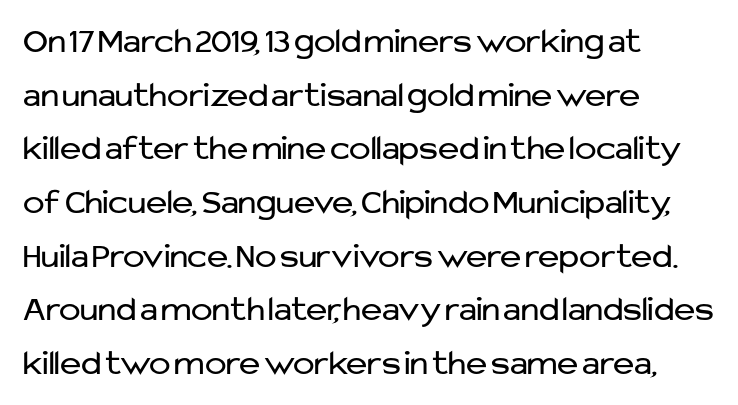
The space directly below the letters is spotless. Does the leading feel generous? No, just average. It's the straight-up-and-down kind of type. Is the type heavy? It reads as light-to-regular instead.
